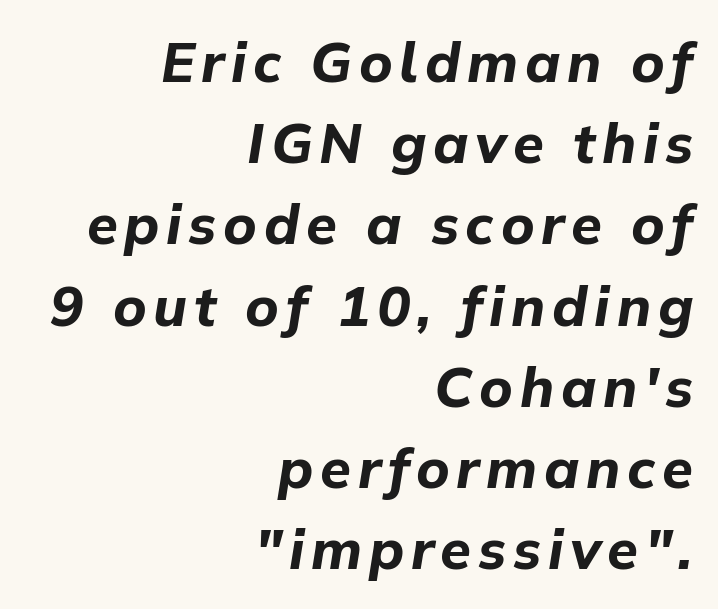
The image shows 56 px bold type, italic (leaning right); set right-aligned, normal line spacing (1.45x), not underlined; low stroke contrast and a medium x-height.
